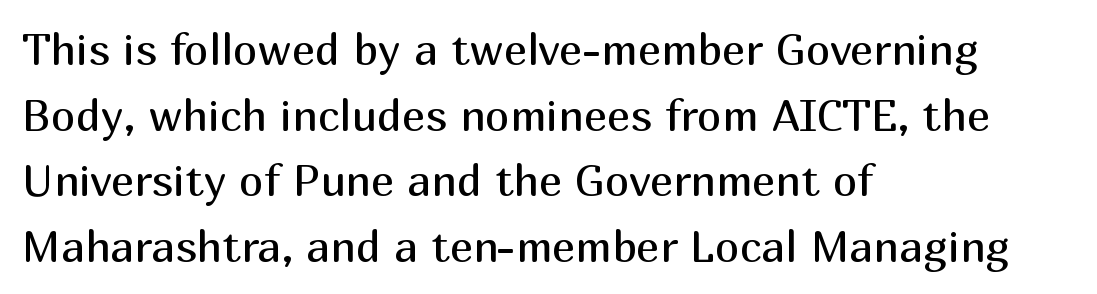
Lines of text with bare space underneath. No feet cap the strokes, marking this as sans-serif type. The space between consecutive lines is moderate. The lettering holds an erect, upright posture throughout.
